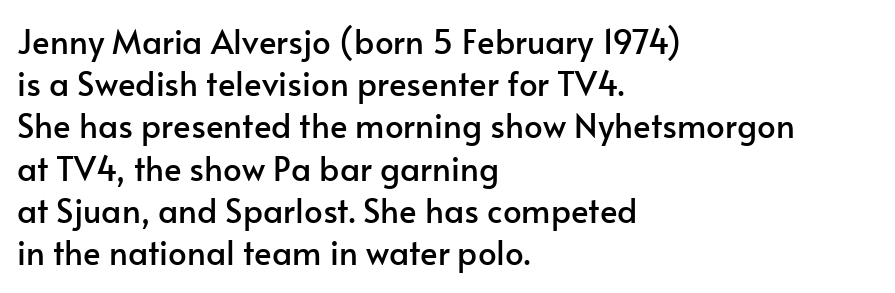
Q: Is the text italic (slanted)? A: No, it is upright.
Q: Is the typeface a serif or a sans-serif typeface? A: Sans-serif.
Q: Is the text underlined? A: No.
Q: How is the paragraph aligned? A: Left-aligned.
Q: Is the spacing between letters normal or unusually wide? A: Normal.
Q: Is the spacing between lines tight, normal or loose? A: Normal.
Q: Width (condensed, normal, or wide)? A: Normal.
Q: Stroke contrast? A: Low.
Q: x-height? A: Small.
Q: Monospaced? A: No.
